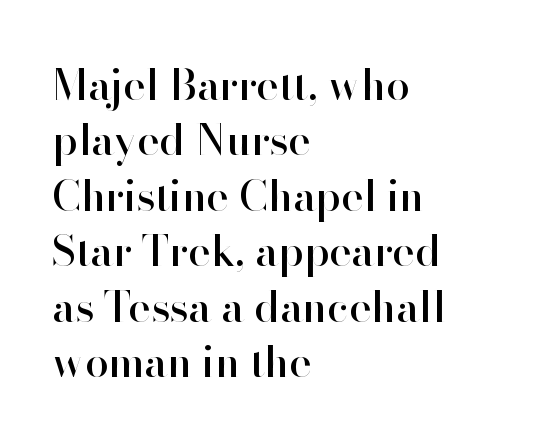
The image shows 42 px sans-serif type, upright; set left-aligned, normal line spacing (1.32x), normal letter spacing, not underlined; high stroke contrast and a small x-height.
